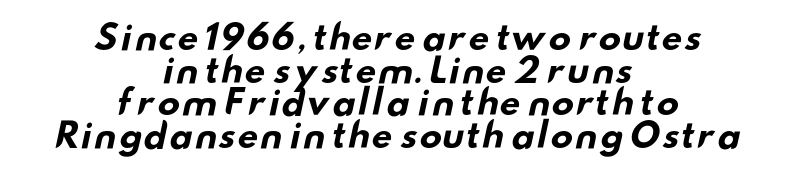
{"serif": "no", "bold": "yes", "weight": "bold", "width": "wide", "stroke_contrast": "low", "x_height": "small", "monospaced": "no", "underline": "no", "align": "center", "line_spacing": "tight", "line_spacing_ratio": 0.96, "letter_spacing": "normal", "letter_spacing_em": 0.0, "glyph_px": 34}
